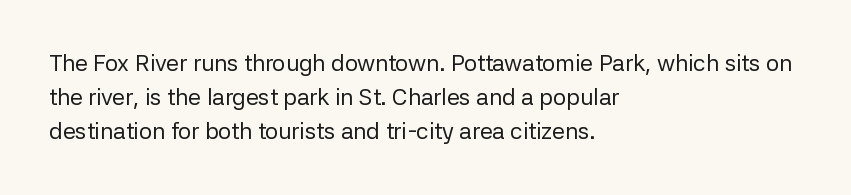
{"italic": "no", "bold": "no", "underline": "no", "align": "left", "line_spacing": "normal", "line_spacing_ratio": 1.48, "letter_spacing": "normal", "letter_spacing_em": 0.0, "glyph_px": 23}
